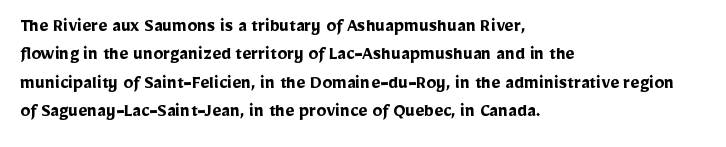
Has an underline been added? It has not. Here the glyphs are tracked normally, forming tight word shapes. Compared with typical paragraphs, the rows here are spaced about the same. The characters look thick and weighty, a clear bold.
